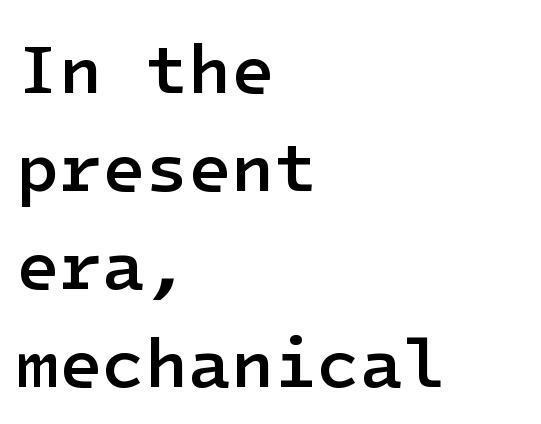
The image shows 70 px semibold sans-serif type, upright; set left-aligned, normal line spacing (1.4x), normal letter spacing, not underlined; low stroke contrast and a medium x-height.
